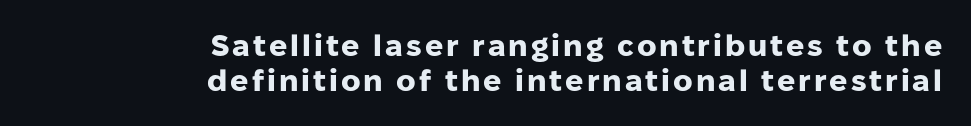
The letters advance in unequal steps, a hallmark of proportional type. The font's upright variant was chosen for this text. The passage shown is typeset with a sans-serif family. The lines in this sample share a right terminus and differ only in where they begin. A full-strength bold gives these letters their thick strokes. No word sits above an underline.
